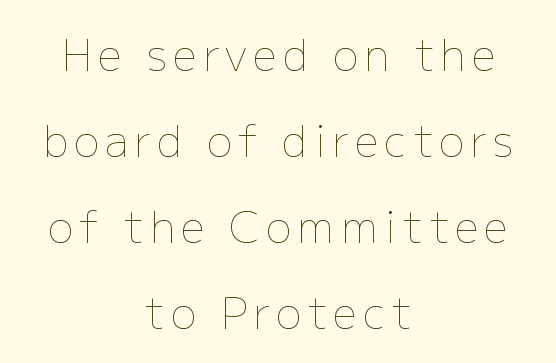
Layout note: lines centered. Is the type heavy? It reads as light-to-regular instead. Here the designer chose a conventional face with non-uniform glyph widths. Decoration check: the copy has no underline.
